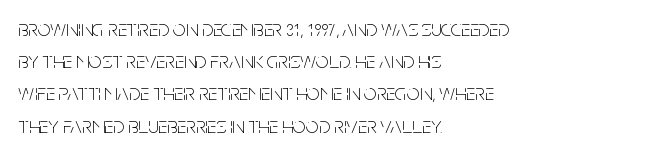
The image shows 23 px text type, upright; set left-aligned, normal line spacing (1.4x), normal letter spacing, not underlined.
